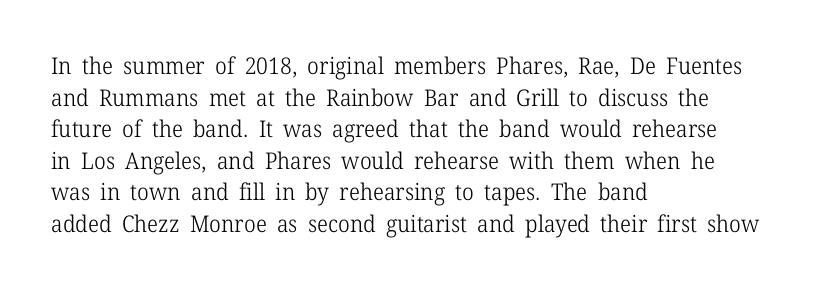
{"italic": "no", "bold": "no", "underline": "no", "align": "left", "line_spacing": "normal", "line_spacing_ratio": 1.37, "letter_spacing": "normal", "letter_spacing_em": 0.0, "glyph_px": 23}
